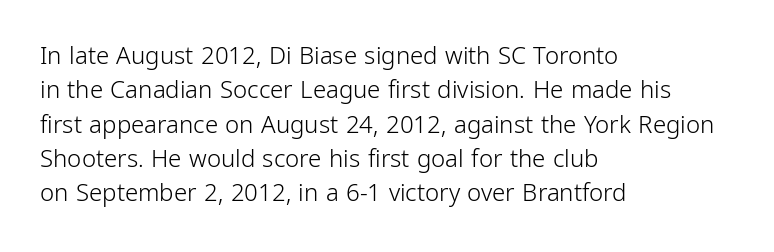
The image shows 24 px text type, upright; set left-aligned, normal line spacing (1.43x), normal letter spacing, not underlined.
